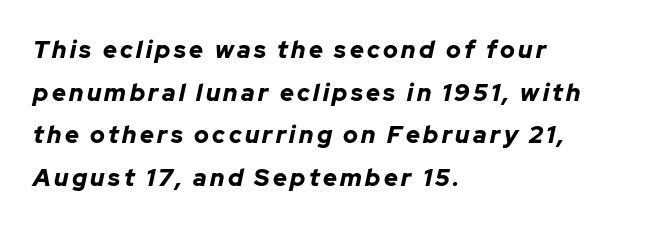
{"italic": "yes", "lean": "right", "slant_degrees": 12, "bold": "yes", "underline": "no", "align": "left", "line_spacing_ratio": 1.78, "glyph_px": 24}
